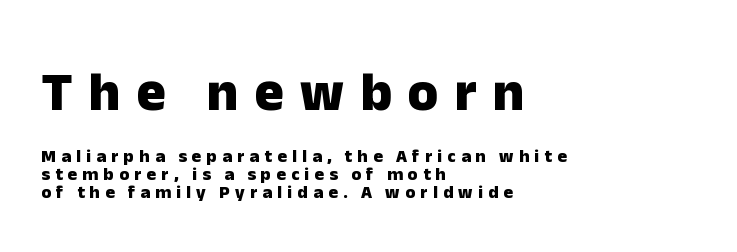
Q: Is the text bold? A: Yes.
Q: Is the text italic (slanted)? A: No, it is upright.
Q: Is the typeface a serif or a sans-serif typeface? A: Sans-serif.
Q: Is the text underlined? A: No.
Q: How is the paragraph aligned? A: Left-aligned.
Q: Is the spacing between letters normal or unusually wide? A: Unusually wide.
Q: Is the spacing between lines tight, normal or loose? A: Tight.
Q: Which block of text is set in a larger size, the first (top) or the second (bottom)? A: The first (top) one.
Q: Width (condensed, normal, or wide)? A: Normal.
Q: Stroke contrast? A: Low.
Q: x-height? A: Medium.
Q: Monospaced? A: No.
